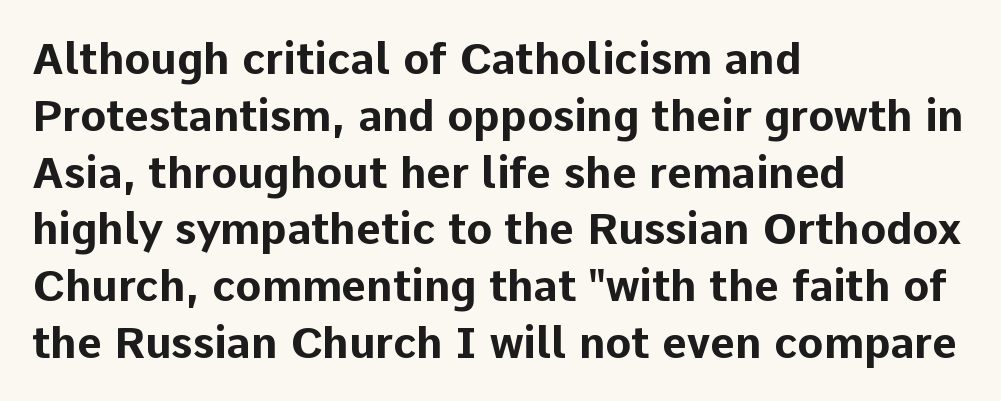
The image shows 43 px bold sans-serif type, upright; set left-aligned, normal line spacing (1.32x), normal letter spacing, not underlined; low stroke contrast and a medium x-height.
